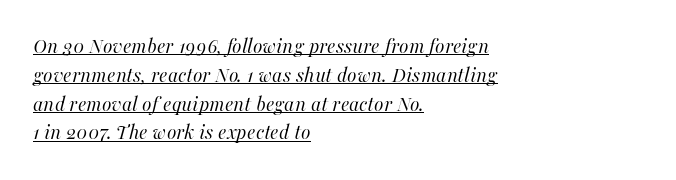
The image shows 22 px text type, italic (leaning right); set left-aligned, normal line spacing (1.31x), normal letter spacing, underlined.
